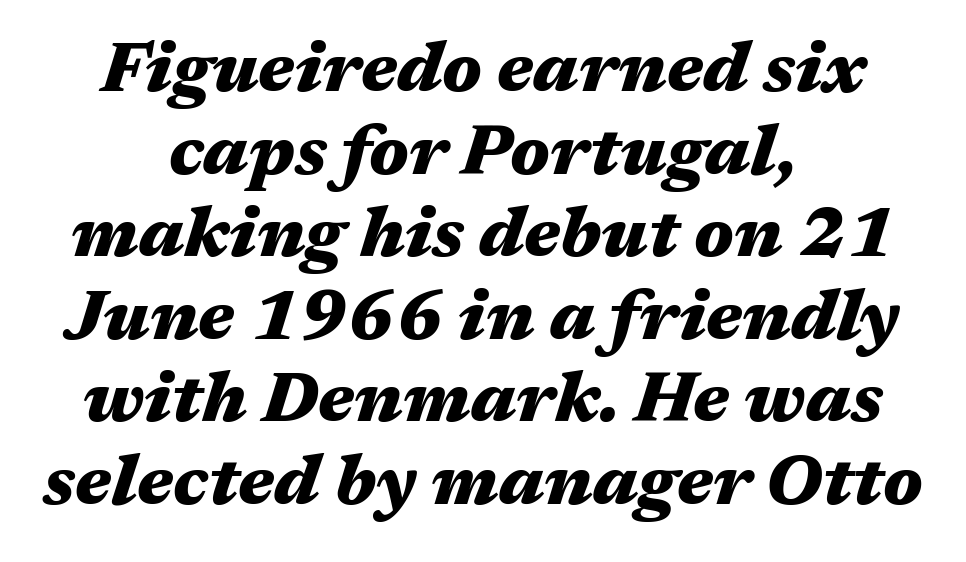
Q: Is the text bold? A: Yes.
Q: Is the text italic (slanted)? A: Yes, it leans right by about 17 degrees.
Q: Is the text underlined? A: No.
Q: How is the paragraph aligned? A: Centered.
Q: Is the spacing between letters normal or unusually wide? A: Normal.
Q: Width (condensed, normal, or wide)? A: Wide.
Q: Stroke contrast? A: Medium.
Q: x-height? A: Medium.
Q: Monospaced? A: No.
